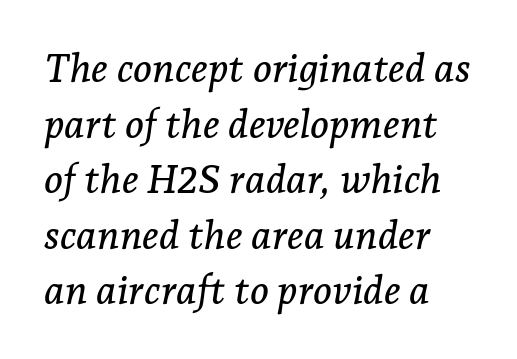
Q: Is the text italic (slanted)? A: Yes, it leans right by about 7 degrees.
Q: Is the typeface a serif or a sans-serif typeface? A: Serif.
Q: Is the text underlined? A: No.
Q: How is the paragraph aligned? A: Left-aligned.
Q: Is the spacing between letters normal or unusually wide? A: Normal.
Q: Is the spacing between lines tight, normal or loose? A: Normal.
Q: Width (condensed, normal, or wide)? A: Normal.
Q: Stroke contrast? A: Low.
Q: x-height? A: Medium.
Q: Monospaced? A: No.
